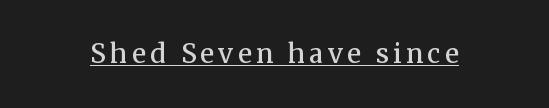
{"italic": "no", "bold": "semi", "underline": "yes", "glyph_px": 26}
